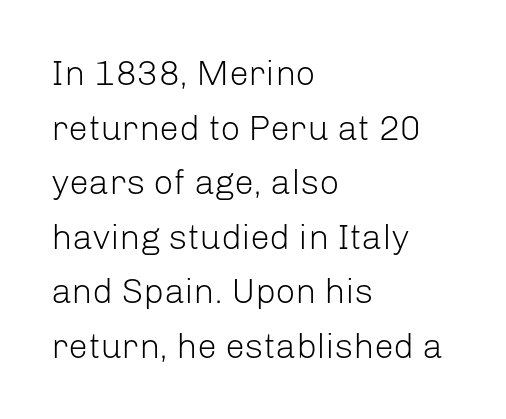
Q: Is the text bold? A: No.
Q: Is the text italic (slanted)? A: No, it is upright.
Q: Is the typeface a serif or a sans-serif typeface? A: Sans-serif.
Q: Is the text underlined? A: No.
Q: How is the paragraph aligned? A: Left-aligned.
Q: Is the spacing between letters normal or unusually wide? A: Normal.
Q: Is the spacing between lines tight, normal or loose? A: Normal.
Q: Width (condensed, normal, or wide)? A: Normal.
Q: Stroke contrast? A: Low.
Q: x-height? A: Medium.
Q: Monospaced? A: No.
